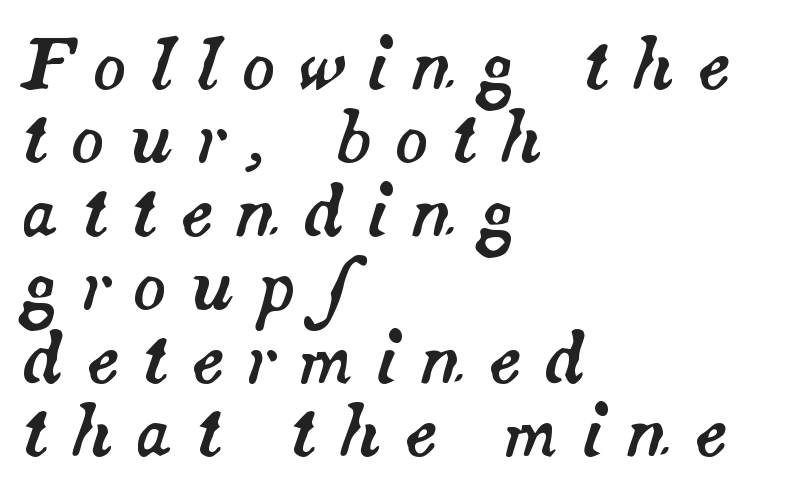
Q: Is the text italic (slanted)? A: Yes, it leans right by about 14 degrees.
Q: Is the text underlined? A: No.
Q: How is the paragraph aligned? A: Left-aligned.
Q: Is the spacing between letters normal or unusually wide? A: Unusually wide.
Q: Is the spacing between lines tight, normal or loose? A: Tight.
Q: Width (condensed, normal, or wide)? A: Normal.
Q: Stroke contrast? A: Medium.
Q: x-height? A: Small.
Q: Monospaced? A: No.
